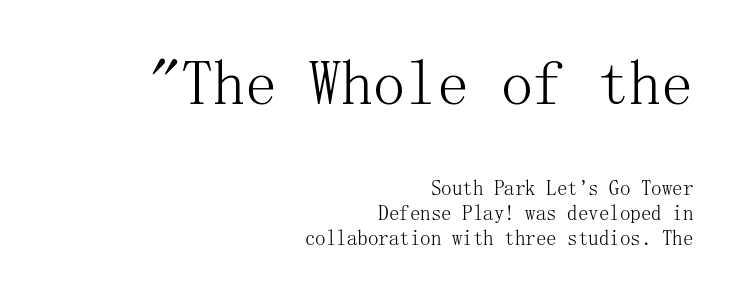
Q: Is the text bold? A: No.
Q: Is the text italic (slanted)? A: No, it is upright.
Q: Is the typeface a serif or a sans-serif typeface? A: Serif.
Q: Is the text underlined? A: No.
Q: How is the paragraph aligned? A: Right-aligned.
Q: Is the spacing between letters normal or unusually wide? A: Normal.
Q: Which block of text is set in a larger size, the first (top) or the second (bottom)? A: The first (top) one.
Q: Width (condensed, normal, or wide)? A: Normal.
Q: Stroke contrast? A: Medium.
Q: x-height? A: Medium.
